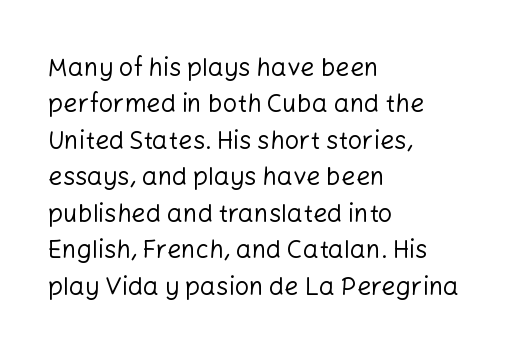
{"italic": "no", "bold": "no", "underline": "no", "align": "left", "line_spacing": "normal", "line_spacing_ratio": 1.46, "letter_spacing": "normal", "letter_spacing_em": 0.0, "glyph_px": 25}
